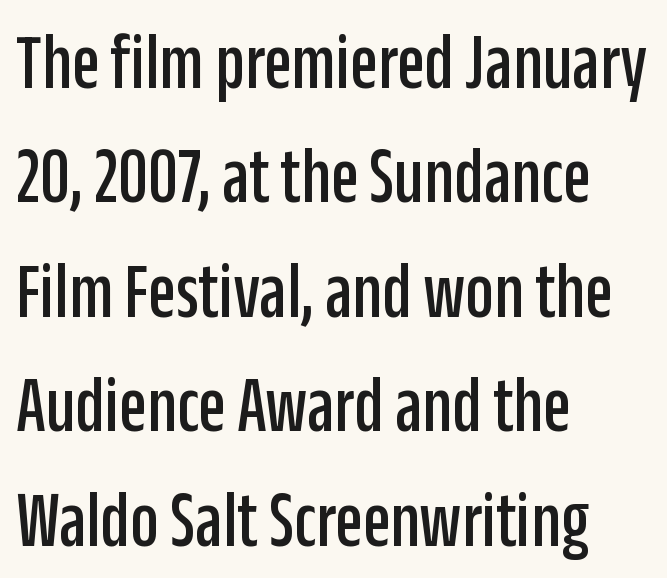
Q: Is the text italic (slanted)? A: No, it is upright.
Q: Is the typeface a serif or a sans-serif typeface? A: Sans-serif.
Q: Is the text underlined? A: No.
Q: How is the paragraph aligned? A: Left-aligned.
Q: Is the spacing between letters normal or unusually wide? A: Normal.
Q: Is the spacing between lines tight, normal or loose? A: Normal.
Q: Width (condensed, normal, or wide)? A: Condensed.
Q: Stroke contrast? A: Low.
Q: x-height? A: Large.
Q: Monospaced? A: No.
